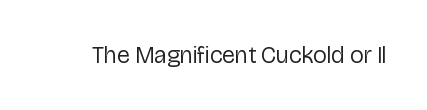
Only glyphs here, with clear space below each row. Notice how the stems are strictly vertical — no italics here. Between one letter and the next there's only the usual sliver of space. Is this a heavy cut? Hardly; it is regular or lighter.
